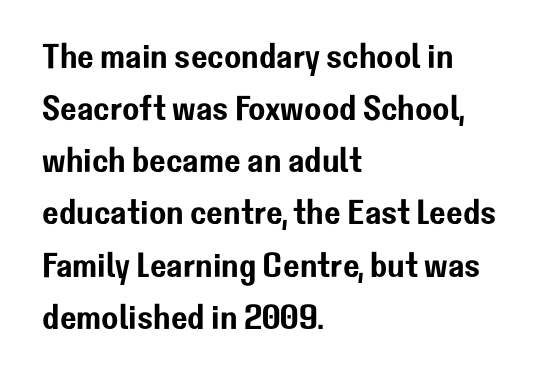
The image shows 35 px sans-serif type, upright; set left-aligned, normal line spacing (1.49x), normal letter spacing, not underlined; low stroke contrast and a medium x-height.
